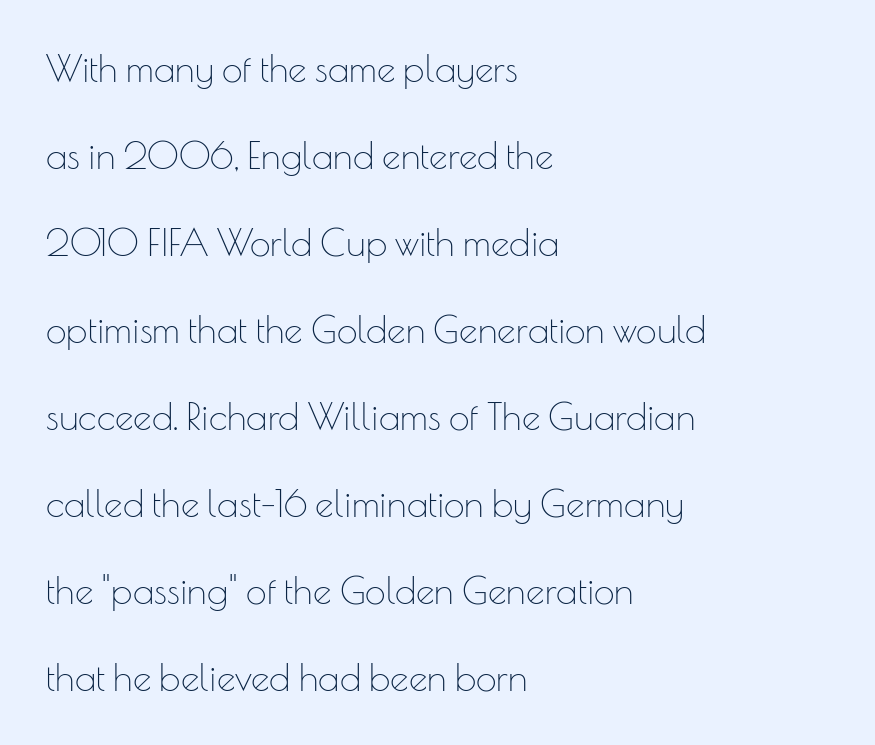
The image shows 37 px thin sans-serif type, upright; set left-aligned, loose line spacing (2.35x), normal letter spacing, not underlined; low stroke contrast and a small x-height.
